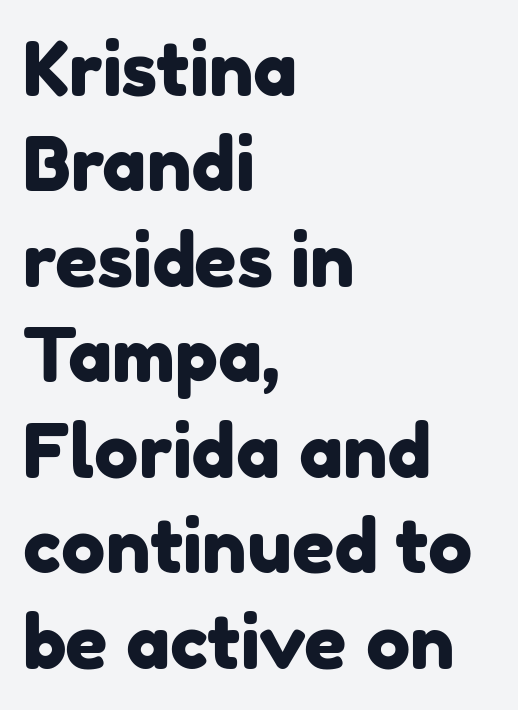
Here the designer chose a conventional face with non-uniform glyph widths. The line-height multiplier appears to be the usual default. Compared with typical body copy, the letter spacing here is the same. Does the copy run flush right? No — it runs flush left. To sum up the face: it is a sans, with no serifs.
